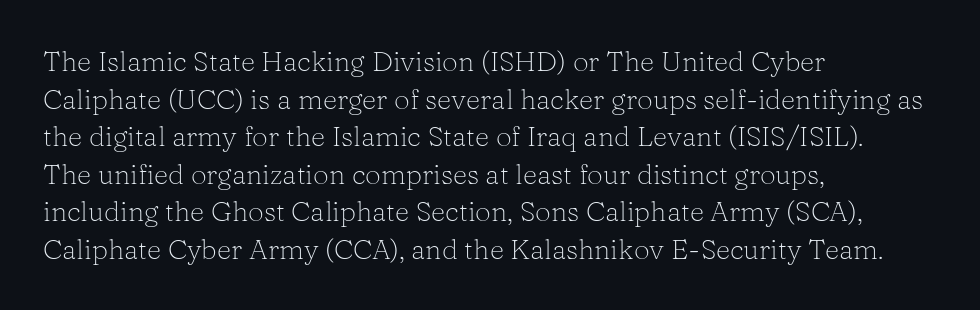
The image shows 28 px light serif type, upright; set left-aligned, normal line spacing (1.34x), normal letter spacing, not underlined; low stroke contrast and a medium x-height.
